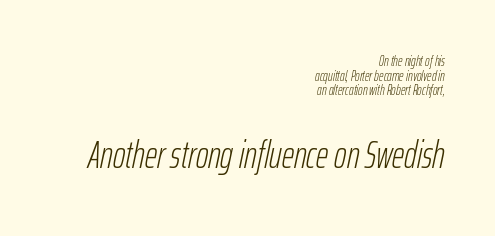
Underline: absent. No chunkiness to these letters — they're not bold. These lines are set flush right with a ragged left edge. This sample uses an oblique cut, with every glyph tilted off the vertical. Characters follow at the spacing the type designer built in.
